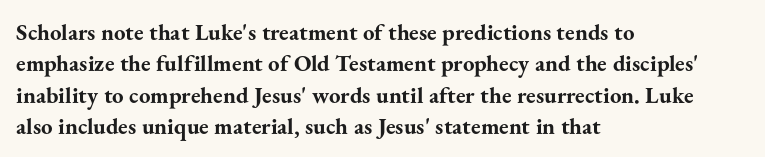
If you drew a line through each stem, it would be perfectly vertical. The face used here has the dense, thick strokes of a bold. All the whitespace from short lines collects on the right. Observe the ordinary spacing: letters are neighbours, not strangers. Rule under the text: the space is simply empty.
